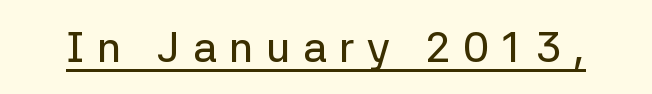
Note: no serifs on the glyphs. Somebody hit Ctrl+U on this one — the words are underlined. The letters stand upright; this is a roman face. Think of a printed novel: that variable character pitch is what you see here.
